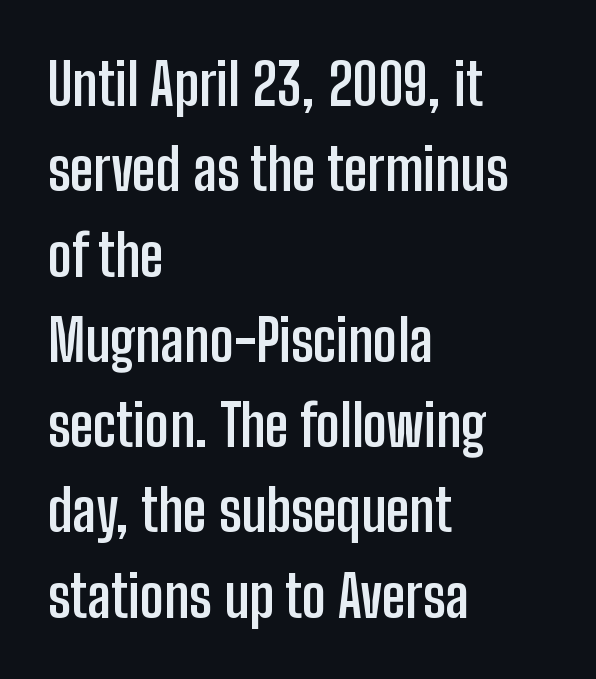
A typesetter would mark this as roman, not italic. Spacing between characters is what you'd get straight out of the box. Glance below the letters and you will spot only blank space. The rendering uses a moderate line-height, typical for paragraphs. Does the type have serifs? No, each stem ends abruptly. Spacing verdict: proportional, widths tailored to each character.
